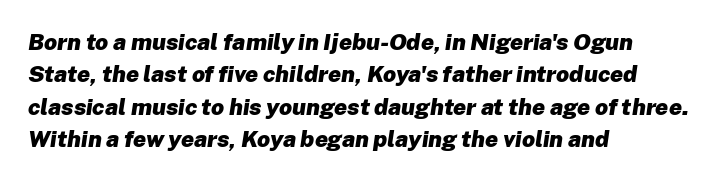
The image shows 23 px bold type, italic (leaning right); set left-aligned, normal line spacing (1.41x), normal letter spacing, not underlined.
